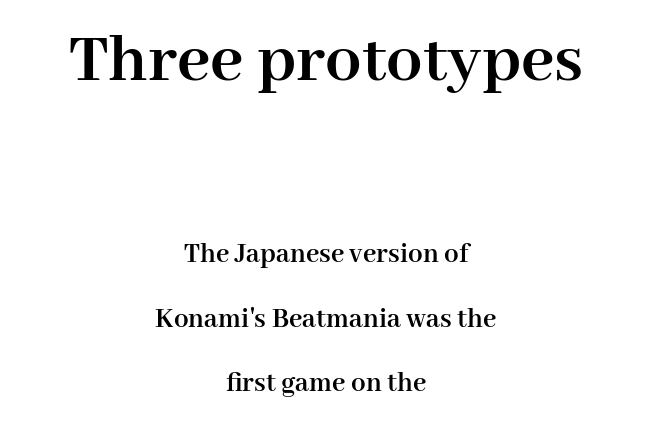
Both edges are ragged and mirror each other, which tells us the setting is centered. Character size in the leading block exceeds that of the trailing block. The passage shown is typed in a proportional face where columns would drift. Stroke terminals: seriffed.
